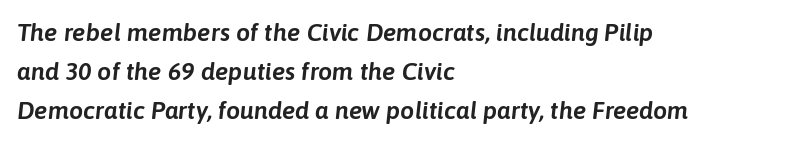
Q: Is the text italic (slanted)? A: Yes, it leans right by about 6 degrees.
Q: Is the text underlined? A: No.
Q: How is the paragraph aligned? A: Left-aligned.
Q: Is the spacing between letters normal or unusually wide? A: Normal.
Q: Is the spacing between lines tight, normal or loose? A: Normal.
